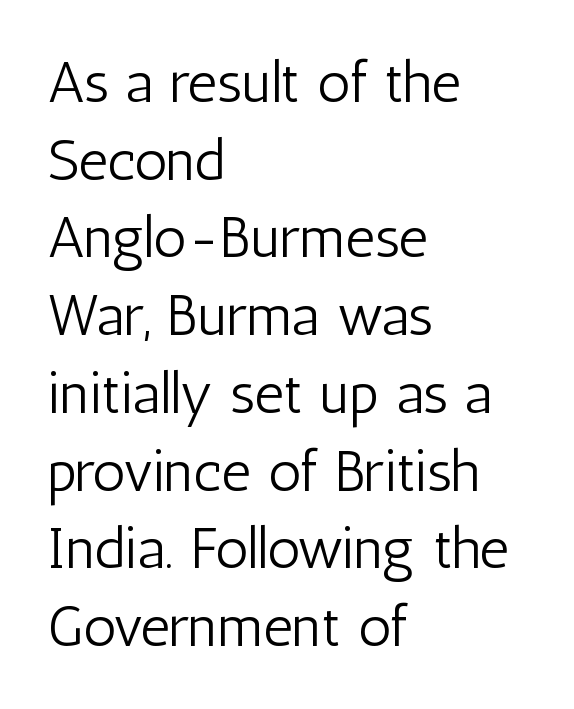
Q: Is the text bold? A: No.
Q: Is the text italic (slanted)? A: No, it is upright.
Q: Is the typeface a serif or a sans-serif typeface? A: Sans-serif.
Q: Is the text underlined? A: No.
Q: How is the paragraph aligned? A: Left-aligned.
Q: Is the spacing between letters normal or unusually wide? A: Normal.
Q: Is the spacing between lines tight, normal or loose? A: Normal.
Q: Width (condensed, normal, or wide)? A: Condensed.
Q: Stroke contrast? A: Low.
Q: x-height? A: Medium.
Q: Monospaced? A: No.
